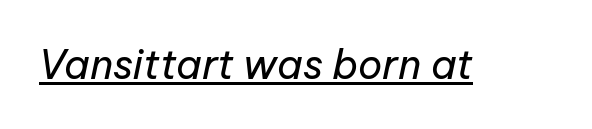
The image shows 40 px regular-weight type, italic (leaning right); set normal letter spacing, underlined; low stroke contrast and a medium x-height.
